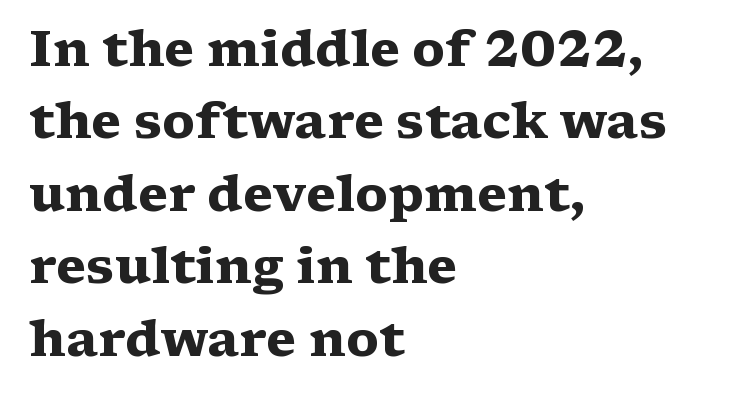
Q: Is the text bold? A: Yes.
Q: Is the text italic (slanted)? A: No, it is upright.
Q: Is the typeface a serif or a sans-serif typeface? A: Serif.
Q: Is the text underlined? A: No.
Q: How is the paragraph aligned? A: Left-aligned.
Q: Is the spacing between letters normal or unusually wide? A: Normal.
Q: Is the spacing between lines tight, normal or loose? A: Normal.
Q: Width (condensed, normal, or wide)? A: Wide.
Q: Stroke contrast? A: Medium.
Q: x-height? A: Medium.
Q: Monospaced? A: No.
